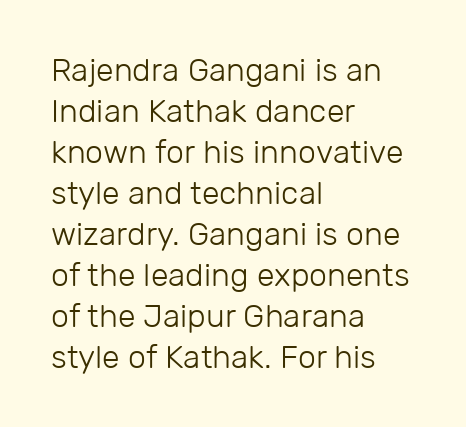
The cut favours lightness, reaching ordinary text weight at its darkest. How would I describe the line gaps? Plain and ordinary. Layout note: lines flush left. Unlike italic type, these characters show no tilt at all. The rendering uses natural spacing where letterforms have individual widths.
